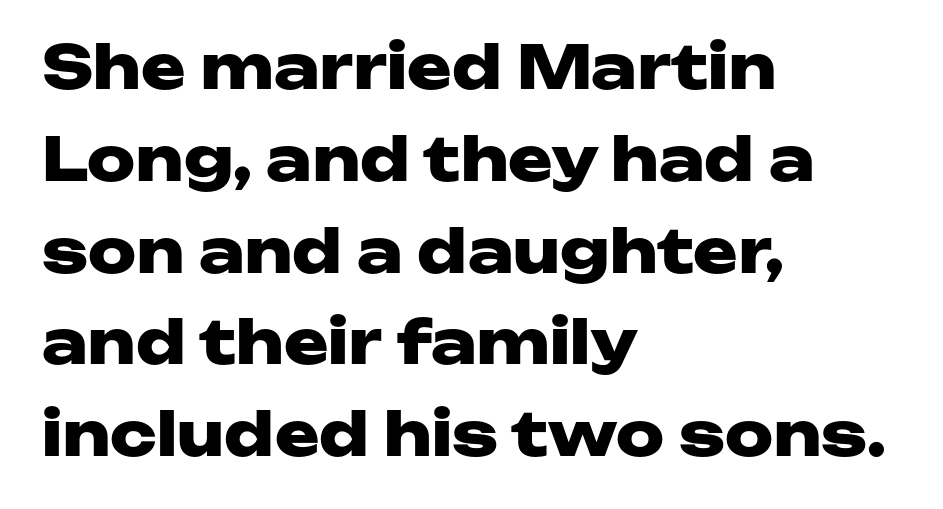
Q: Is the text bold? A: Yes.
Q: Is the text italic (slanted)? A: No, it is upright.
Q: Is the typeface a serif or a sans-serif typeface? A: Sans-serif.
Q: Is the text underlined? A: No.
Q: How is the paragraph aligned? A: Left-aligned.
Q: Is the spacing between letters normal or unusually wide? A: Normal.
Q: Is the spacing between lines tight, normal or loose? A: Normal.
Q: Width (condensed, normal, or wide)? A: Wide.
Q: Stroke contrast? A: Low.
Q: x-height? A: Medium.
Q: Monospaced? A: No.
